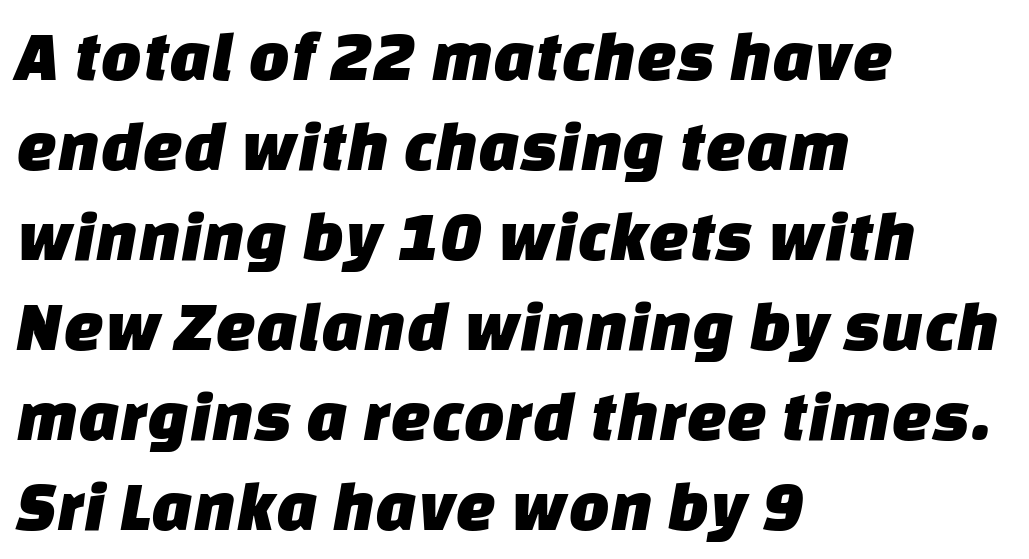
{"serif": "no", "width": "normal", "stroke_contrast": "low", "x_height": "large", "monospaced": "no", "underline": "no", "align": "left", "line_spacing": "normal", "line_spacing_ratio": 1.25, "letter_spacing": "normal", "letter_spacing_em": 0.0, "glyph_px": 72}
